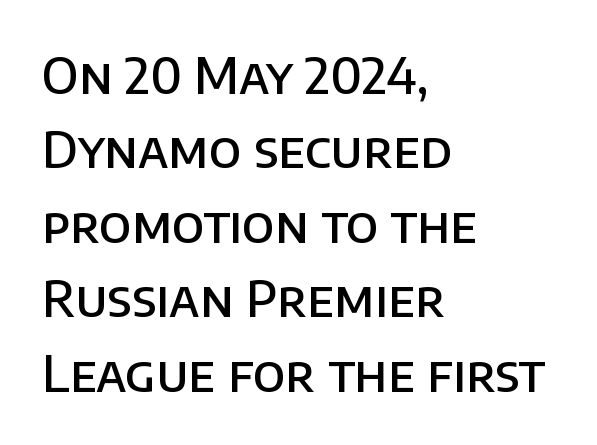
A sans-serif font was chosen for this passage. A clean baseline with only descenders dipping below it. The passage shown is typed in a proportional face where columns would drift. The paragraph has a hard left edge and a soft right edge. The typography opts for an upright posture over an oblique one.
